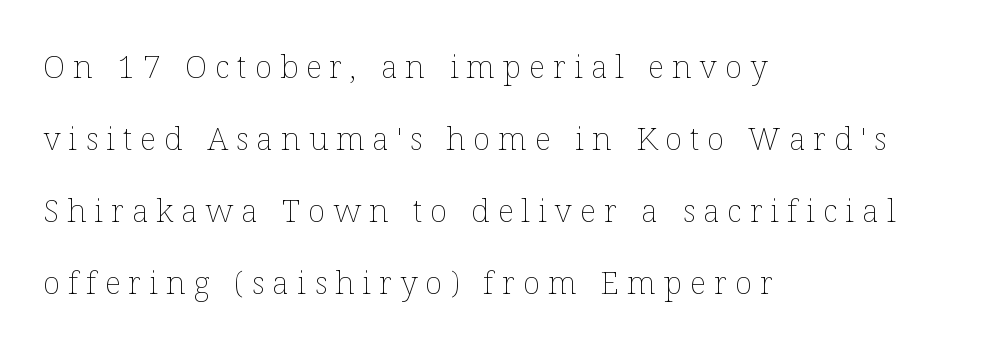
These lines are rendered in a variable-pitch font. Letter spacing: wide. The typesetting does not lean heavy: it is not bold. The area under the type is left untouched.
